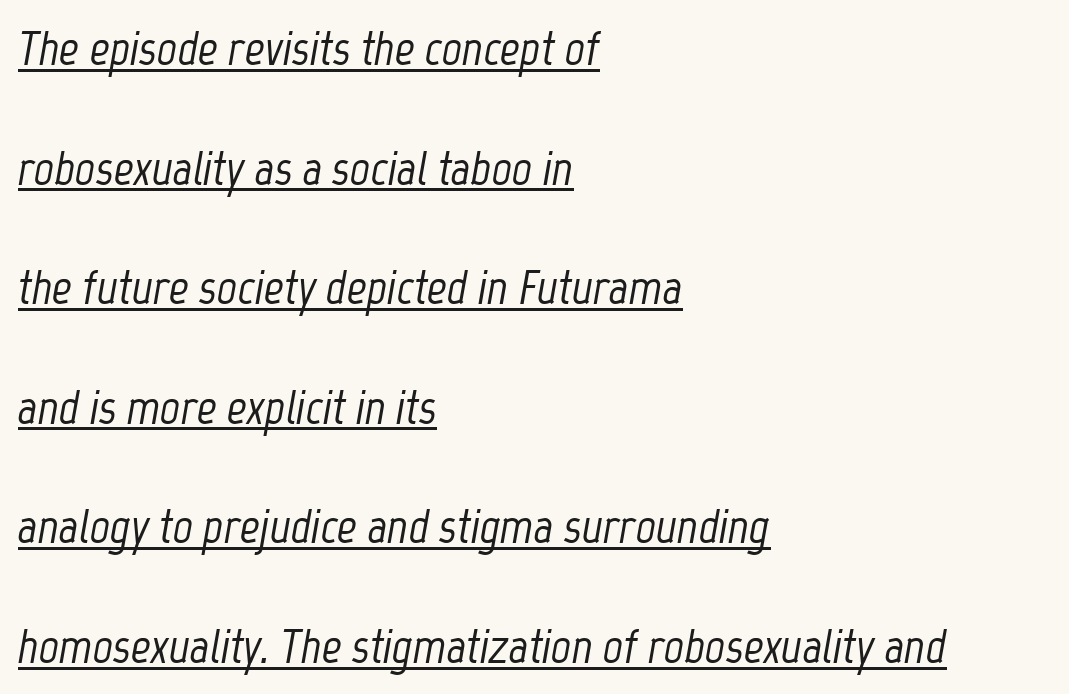
Q: Is the text italic (slanted)? A: Yes, it leans right by about 12 degrees.
Q: Is the text underlined? A: Yes.
Q: How is the paragraph aligned? A: Left-aligned.
Q: Is the spacing between letters normal or unusually wide? A: Normal.
Q: Is the spacing between lines tight, normal or loose? A: Loose.
Q: Width (condensed, normal, or wide)? A: Condensed.
Q: Stroke contrast? A: Low.
Q: x-height? A: Medium.
Q: Monospaced? A: No.
